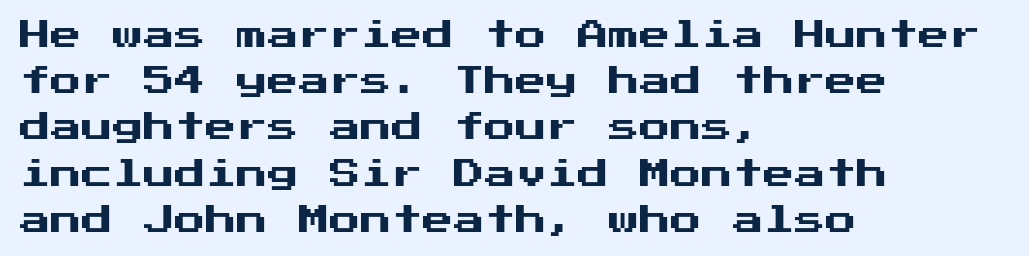
{"serif": "no", "italic": "no", "width": "normal", "stroke_contrast": "medium", "x_height": "medium", "underline": "no", "align": "left", "line_spacing": "normal", "line_spacing_ratio": 1.49, "letter_spacing": "normal", "letter_spacing_em": 0.0, "glyph_px": 31}
